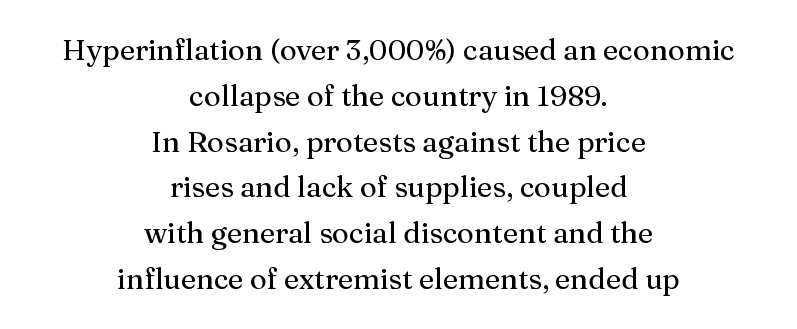
The image shows 29 px serif type, upright; set centered, normal line spacing (1.58x), normal letter spacing, not underlined; medium stroke contrast and a medium x-height.
